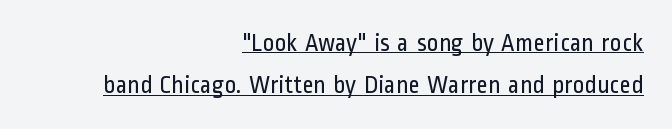
{"italic": "no", "bold": "no", "underline": "yes", "align": "right", "line_spacing": "normal", "line_spacing_ratio": 1.7, "letter_spacing": "normal", "letter_spacing_em": 0.0, "glyph_px": 25}
